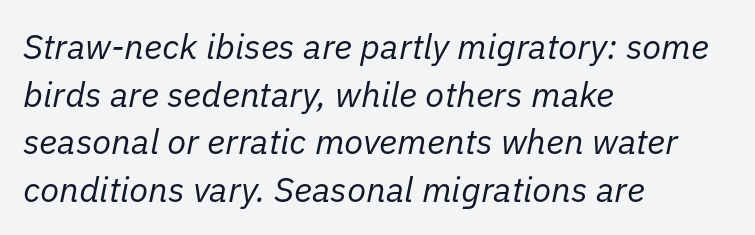
{"italic": "yes", "lean": "right", "slant_degrees": 11, "bold": "no", "weight": "regular", "width": "normal", "stroke_contrast": "low", "x_height": "medium", "monospaced": "no", "underline": "no", "align": "left", "line_spacing": "normal", "line_spacing_ratio": 1.36, "letter_spacing": "normal", "letter_spacing_em": 0.0, "glyph_px": 35}
